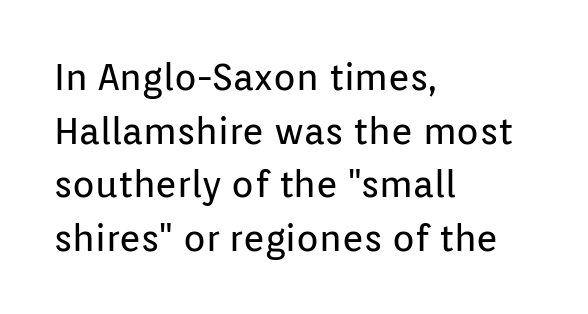
Where is the straight margin? On the left. Counters stay open thanks to moderate or lighter strokes. Normally led — the rows are evenly, conventionally spaced. You could call the tracking neutral — neither tight nor loose. Is this a fixed-width face? No — the glyphs have proportional, varying widths.
